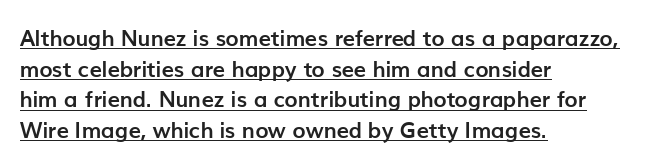
Q: Is the text bold? A: Yes.
Q: Is the text italic (slanted)? A: No, it is upright.
Q: Is the text underlined? A: Yes.
Q: How is the paragraph aligned? A: Left-aligned.
Q: Is the spacing between letters normal or unusually wide? A: Normal.
Q: Is the spacing between lines tight, normal or loose? A: Normal.
